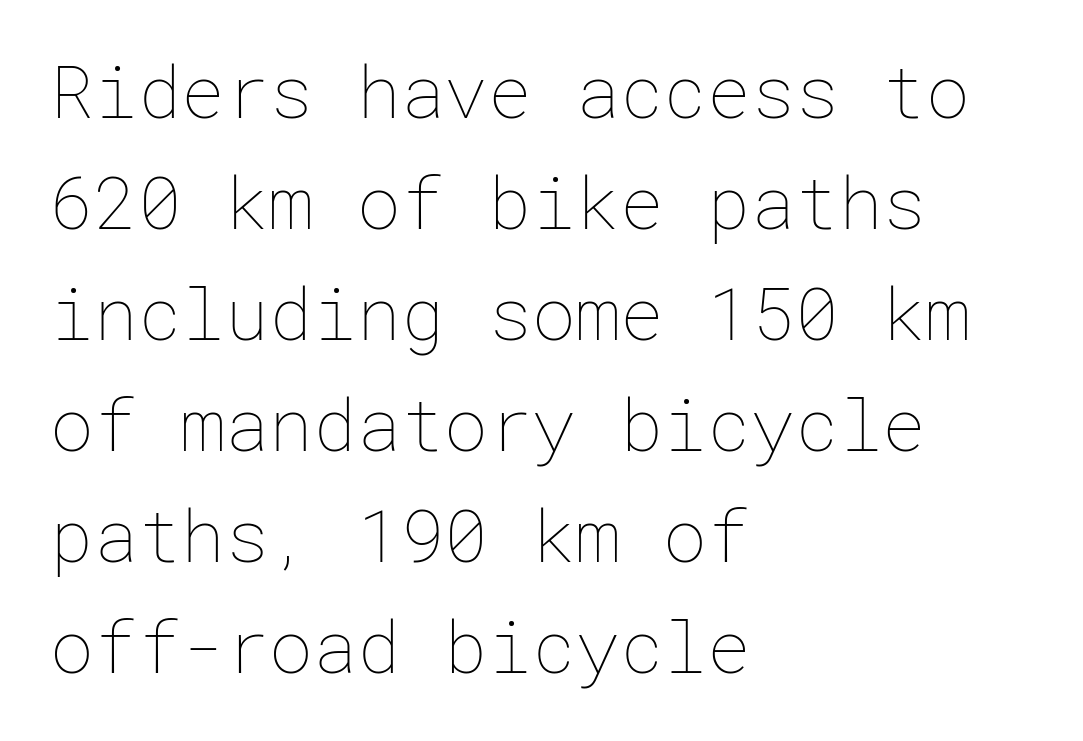
Interline gaps are of average width in this sample. The letterforms sit shoulder to shoulder at normal distance. The baseline area is clear. A quiet, ordinary-to-light weight characterises the typeface. Line beginnings align vertically; line endings do not.
